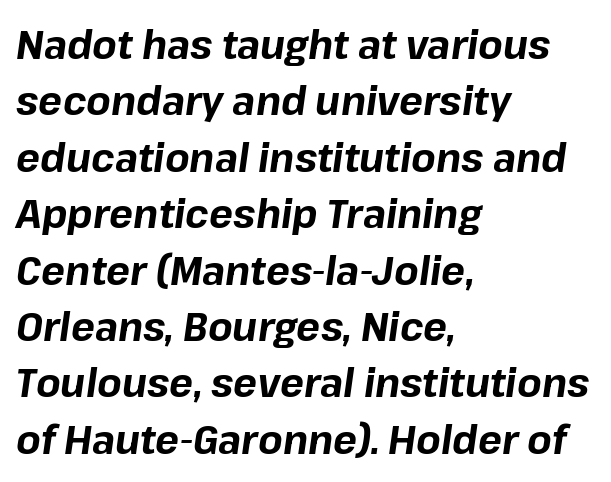
Q: Is the text bold? A: Yes.
Q: Is the text italic (slanted)? A: Yes, it leans right by about 8 degrees.
Q: Is the text underlined? A: No.
Q: How is the paragraph aligned? A: Left-aligned.
Q: Is the spacing between letters normal or unusually wide? A: Normal.
Q: Is the spacing between lines tight, normal or loose? A: Normal.
Q: Width (condensed, normal, or wide)? A: Normal.
Q: Stroke contrast? A: Low.
Q: x-height? A: Medium.
Q: Monospaced? A: No.
